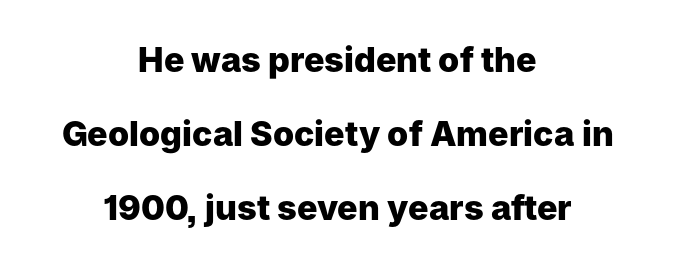
{"serif": "no", "italic": "no", "bold": "yes", "weight": "heavy", "width": "normal", "stroke_contrast": "low", "x_height": "medium", "monospaced": "no", "underline": "no", "align": "center", "line_spacing": "loose", "line_spacing_ratio": 2.17, "letter_spacing": "normal", "letter_spacing_em": 0.0, "glyph_px": 34}
